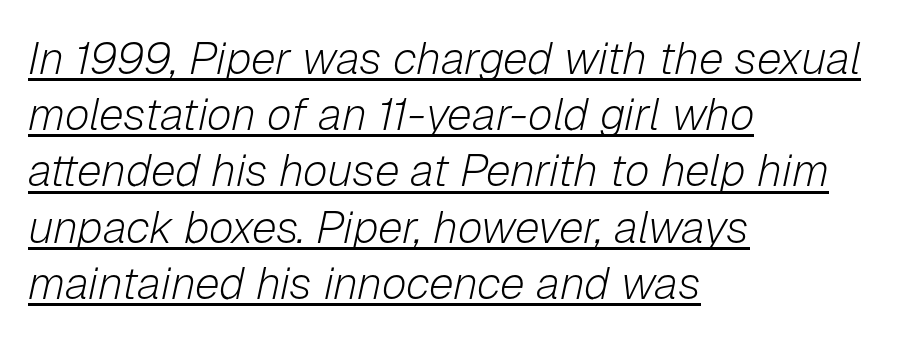
The image shows 45 px light type, italic (leaning right); set left-aligned, normal line spacing (1.25x), normal letter spacing, underlined; low stroke contrast and a medium x-height.
